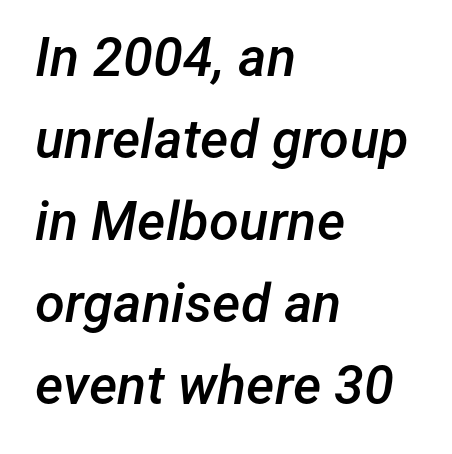
{"italic": "yes", "lean": "right", "slant_degrees": 12, "bold": "semi", "weight": "semibold", "width": "normal", "stroke_contrast": "low", "x_height": "medium", "monospaced": "no", "underline": "no", "align": "left", "line_spacing": "normal", "line_spacing_ratio": 1.52, "letter_spacing": "normal", "letter_spacing_em": 0.0, "glyph_px": 54}
